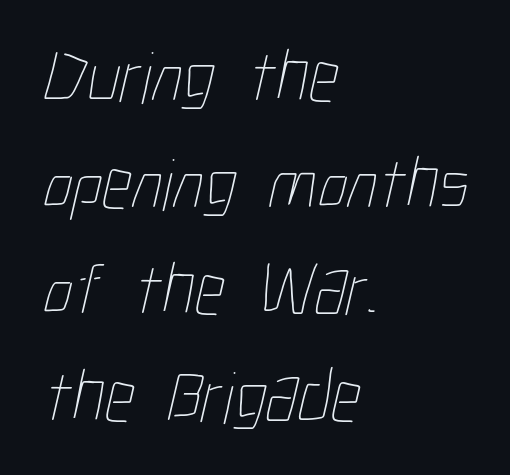
Q: Is the text bold? A: No.
Q: Is the text underlined? A: No.
Q: How is the paragraph aligned? A: Left-aligned.
Q: Is the spacing between letters normal or unusually wide? A: Normal.
Q: Is the spacing between lines tight, normal or loose? A: Normal.
Q: Width (condensed, normal, or wide)? A: Condensed.
Q: Stroke contrast? A: Low.
Q: x-height? A: Medium.
Q: Monospaced? A: No.
